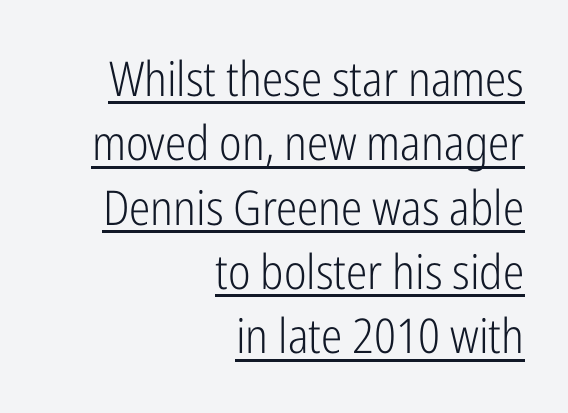
The image shows 48 px light, condensed sans-serif type, upright; set right-aligned, normal line spacing (1.34x), normal letter spacing, underlined; low stroke contrast and a medium x-height.
